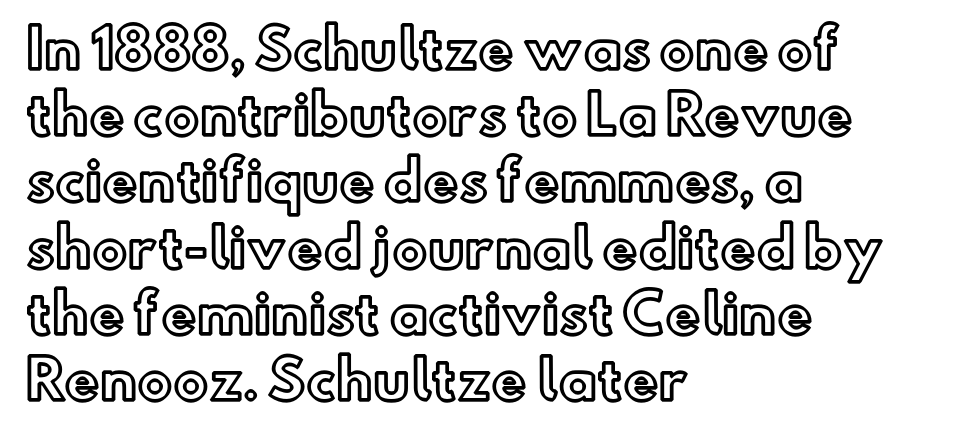
The image shows 53 px text type, upright; set left-aligned, normal line spacing (1.25x), normal letter spacing, not underlined; a small x-height.
